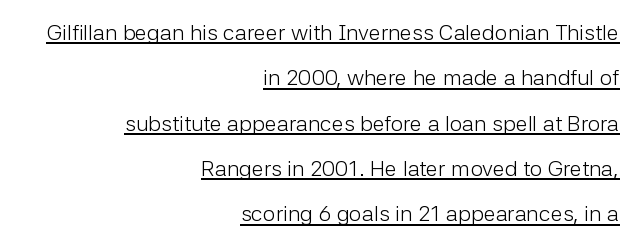
The font is comparable to plain body text, perhaps lighter. The rendering keeps characters at their native spacing. The lines in this sample share a right terminus and differ only in where they begin. Every word sits above its own underline.
